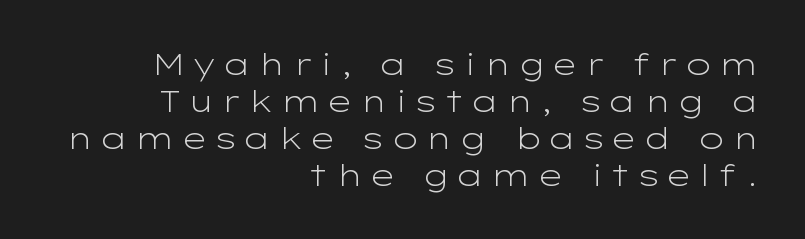
Q: Is the text bold? A: No.
Q: Is the text italic (slanted)? A: No, it is upright.
Q: Is the typeface a serif or a sans-serif typeface? A: Sans-serif.
Q: Is the text underlined? A: No.
Q: How is the paragraph aligned? A: Right-aligned.
Q: Width (condensed, normal, or wide)? A: Wide.
Q: Stroke contrast? A: Low.
Q: x-height? A: Medium.
Q: Monospaced? A: No.
